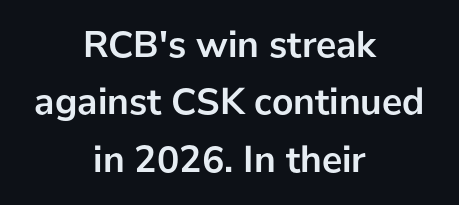
Q: Is the text bold? A: Yes.
Q: Is the text italic (slanted)? A: No, it is upright.
Q: Is the typeface a serif or a sans-serif typeface? A: Sans-serif.
Q: Is the text underlined? A: No.
Q: How is the paragraph aligned? A: Centered.
Q: Is the spacing between letters normal or unusually wide? A: Normal.
Q: Is the spacing between lines tight, normal or loose? A: Normal.
Q: Width (condensed, normal, or wide)? A: Normal.
Q: Stroke contrast? A: Low.
Q: x-height? A: Medium.
Q: Monospaced? A: No.
